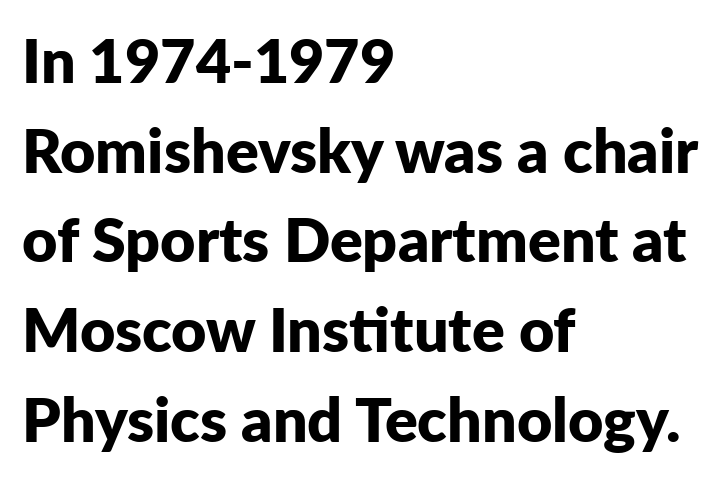
{"serif": "no", "italic": "no", "bold": "yes", "weight": "bold", "width": "normal", "stroke_contrast": "low", "x_height": "medium", "monospaced": "no", "underline": "no", "align": "left", "line_spacing": "normal", "line_spacing_ratio": 1.47, "letter_spacing": "normal", "letter_spacing_em": 0.0, "glyph_px": 61}
